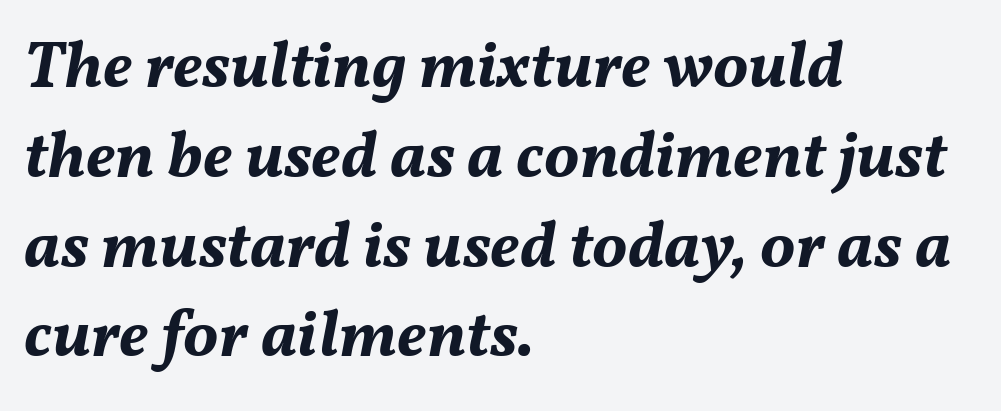
Q: Is the text bold? A: Yes.
Q: Is the text italic (slanted)? A: Yes, it leans right by about 11 degrees.
Q: Is the text underlined? A: No.
Q: How is the paragraph aligned? A: Left-aligned.
Q: Is the spacing between letters normal or unusually wide? A: Normal.
Q: Is the spacing between lines tight, normal or loose? A: Normal.
Q: Width (condensed, normal, or wide)? A: Normal.
Q: Stroke contrast? A: Medium.
Q: x-height? A: Medium.
Q: Monospaced? A: No.
